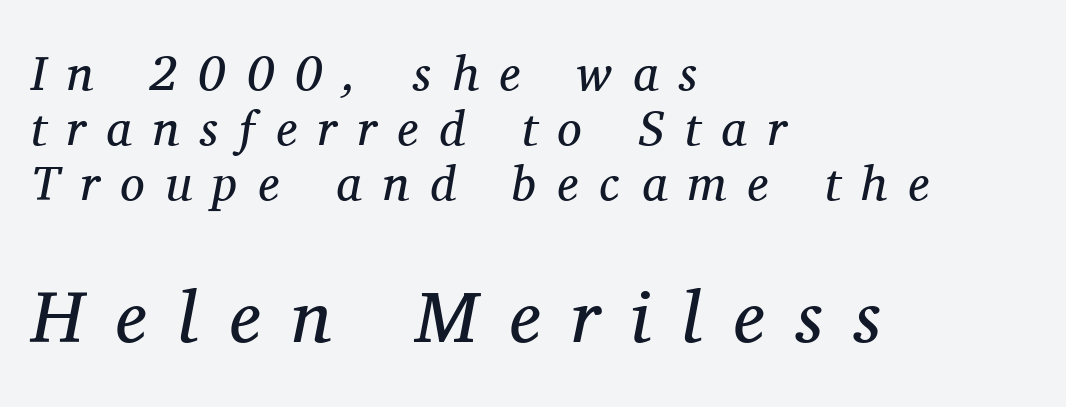
{"serif": "yes", "italic": "yes", "lean": "right", "slant_degrees": 11, "bold": "no", "weight": "regular", "width": "normal", "stroke_contrast": "medium", "x_height": "medium", "monospaced": "no", "underline": "no", "align": "left", "line_spacing": "tight", "line_spacing_ratio": 1.12, "letter_spacing": "wide", "letter_spacing_em": 0.43, "larger_block": "second", "size_ratio": 1.49, "glyph_px": 73}
